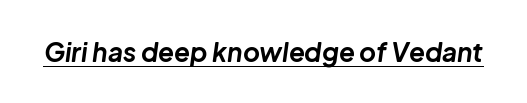
The image shows 26 px bold type, italic (leaning right); set normal letter spacing, underlined.
